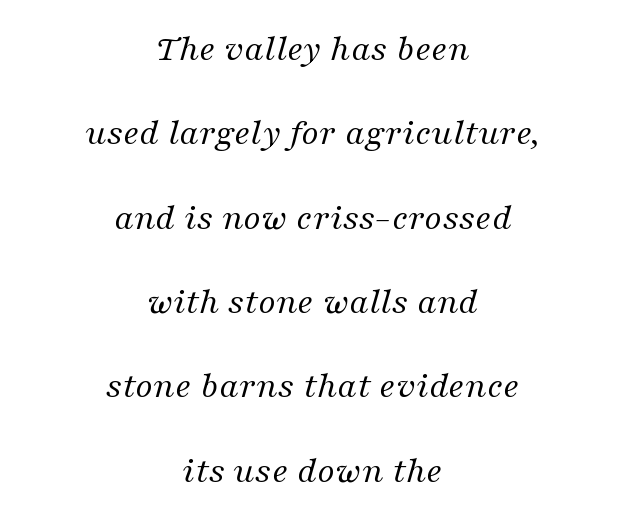
Q: Is the text bold? A: No.
Q: Is the text italic (slanted)? A: Yes, it leans right by about 16 degrees.
Q: Is the typeface a serif or a sans-serif typeface? A: Serif.
Q: Is the text underlined? A: No.
Q: How is the paragraph aligned? A: Centered.
Q: Is the spacing between letters normal or unusually wide? A: Normal.
Q: Is the spacing between lines tight, normal or loose? A: Loose.
Q: Width (condensed, normal, or wide)? A: Normal.
Q: Stroke contrast? A: Medium.
Q: x-height? A: Medium.
Q: Monospaced? A: No.
